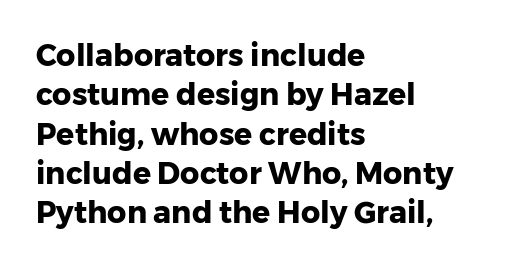
{"serif": "no", "italic": "no", "bold": "yes", "weight": "heavy", "width": "normal", "stroke_contrast": "low", "x_height": "medium", "monospaced": "no", "underline": "no", "align": "left", "line_spacing": "normal", "line_spacing_ratio": 1.31, "letter_spacing": "normal", "letter_spacing_em": 0.0, "glyph_px": 30}
